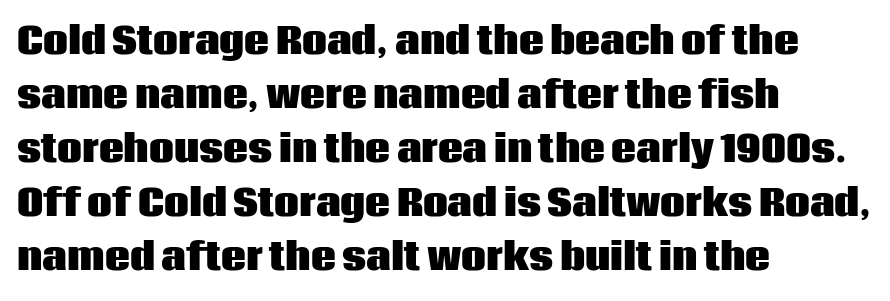
The image shows 35 px heavy sans-serif type, upright; set left-aligned, normal line spacing (1.54x), normal letter spacing, not underlined; low stroke contrast and a large x-height.
